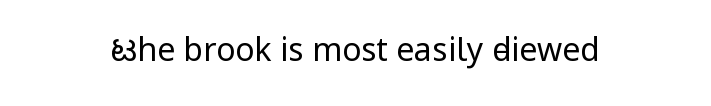
Is the type heavy? It reads as light-to-regular instead. Nope, not italic — everything's standing straight. No feet cap the strokes, marking this as sans-serif type. Words appear dense and cohesive because spacing is normal. Looks like regular typesetting: each glyph gets only the width it needs.
